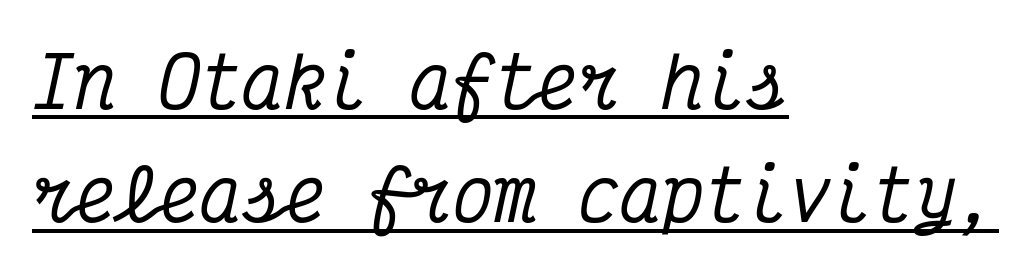
Q: Is the text italic (slanted)? A: Yes, it leans right by about 12 degrees.
Q: Is the typeface a serif or a sans-serif typeface? A: Serif.
Q: Is the text underlined? A: Yes.
Q: How is the paragraph aligned? A: Left-aligned.
Q: Is the spacing between letters normal or unusually wide? A: Normal.
Q: Is the spacing between lines tight, normal or loose? A: Normal.
Q: Width (condensed, normal, or wide)? A: Condensed.
Q: Stroke contrast? A: Medium.
Q: x-height? A: Medium.
Q: Monospaced? A: Yes.
